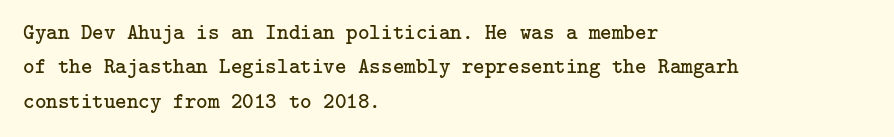
The specimen reads as upright at a glance. Is the stroke heavy? The answer is a plain regular-or-lighter. Clear beneath every line of the passage. Notice how descenders clear the ascenders below comfortably — that's standard leading.
